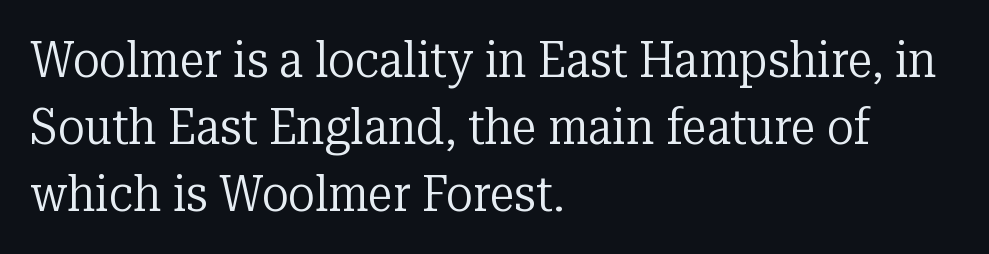
Q: Is the text bold? A: No.
Q: Is the text italic (slanted)? A: No, it is upright.
Q: Is the typeface a serif or a sans-serif typeface? A: Serif.
Q: Is the text underlined? A: No.
Q: How is the paragraph aligned? A: Left-aligned.
Q: Is the spacing between letters normal or unusually wide? A: Normal.
Q: Is the spacing between lines tight, normal or loose? A: Normal.
Q: Width (condensed, normal, or wide)? A: Normal.
Q: Stroke contrast? A: Low.
Q: x-height? A: Medium.
Q: Monospaced? A: No.
